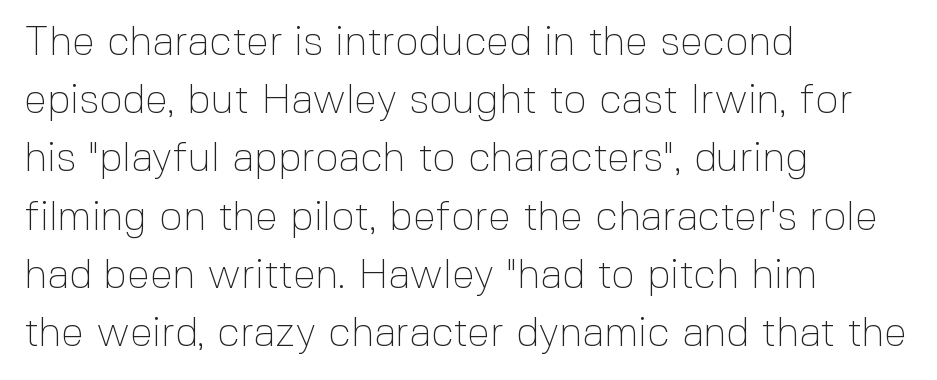
The image shows 41 px thin sans-serif type, upright; set left-aligned, normal line spacing (1.42x), normal letter spacing, not underlined; a medium x-height.
